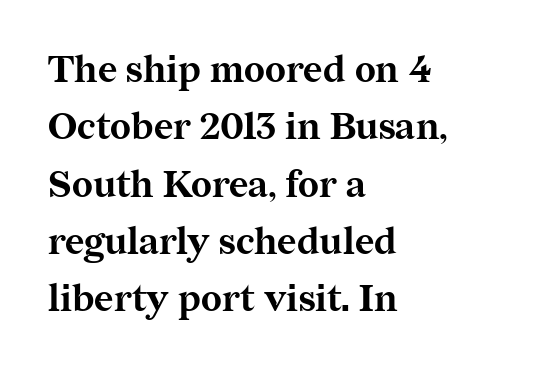
{"serif": "yes", "italic": "no", "bold": "yes", "weight": "bold", "width": "normal", "stroke_contrast": "medium", "x_height": "medium", "monospaced": "no", "underline": "no", "align": "left", "line_spacing": "normal", "line_spacing_ratio": 1.55, "letter_spacing": "normal", "letter_spacing_em": 0.0, "glyph_px": 37}
